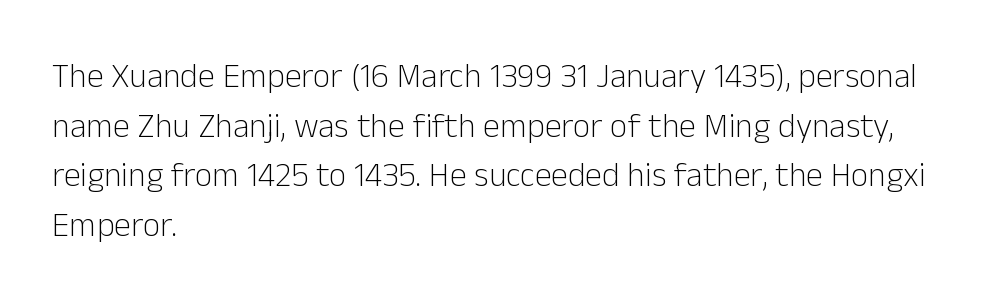
Posture: upright roman. The passage is arranged the way most books set body copy — flush left. A typesetter would label this face a sans. Do the characters align in a grid? No, the font is proportional. The passage shown stacks its lines at a standard gap.
